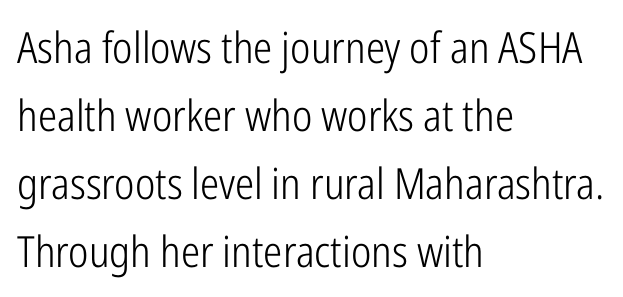
If you measured baseline to baseline, you'd find a middling distance. Summary of weight: not heavy and not bold. Each letter keeps its own natural width here, so spacing adapts to shape. Decoration check: the copy has no underline.
